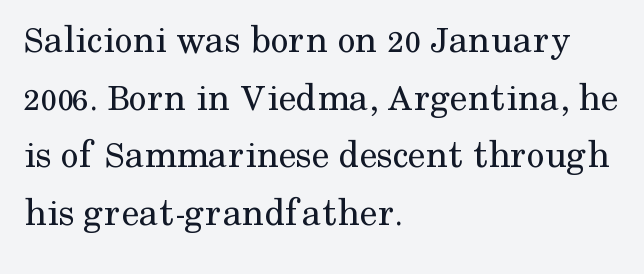
Q: Is the text bold? A: No.
Q: Is the text italic (slanted)? A: No, it is upright.
Q: Is the typeface a serif or a sans-serif typeface? A: Serif.
Q: Is the text underlined? A: No.
Q: How is the paragraph aligned? A: Left-aligned.
Q: Is the spacing between letters normal or unusually wide? A: Normal.
Q: Is the spacing between lines tight, normal or loose? A: Normal.
Q: Width (condensed, normal, or wide)? A: Normal.
Q: Stroke contrast? A: Medium.
Q: x-height? A: Medium.
Q: Monospaced? A: No.
